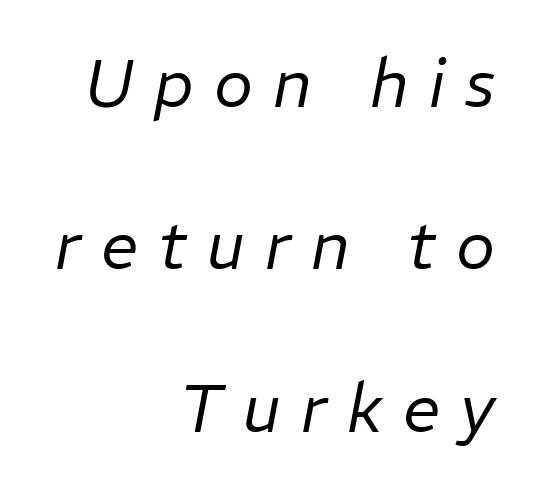
{"italic": "yes", "lean": "right", "slant_degrees": 11, "bold": "no", "weight": "regular", "width": "normal", "stroke_contrast": "low", "x_height": "medium", "monospaced": "no", "underline": "no", "align": "right", "line_spacing": "loose", "line_spacing_ratio": 2.46, "letter_spacing": "wide", "letter_spacing_em": 0.31, "glyph_px": 66}
